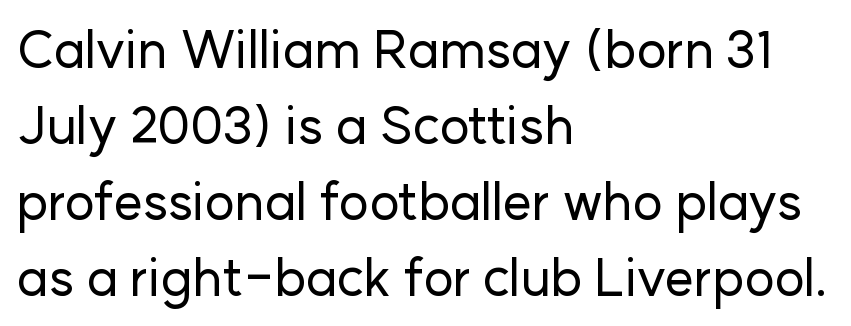
The image shows 52 px sans-serif type, upright; set left-aligned, normal line spacing (1.46x), normal letter spacing, not underlined; low stroke contrast and a medium x-height.
